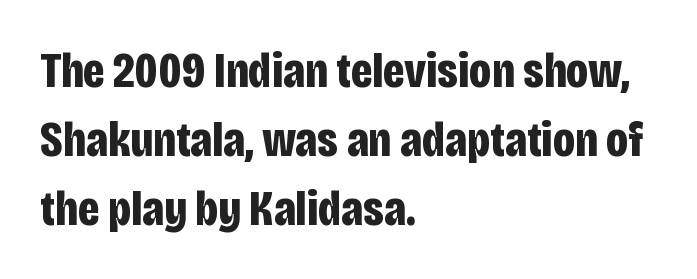
Compared with typical paragraphs, the rows here are spaced about the same. Varying glyph widths throughout — classic text-font behaviour. You can tell it's not italic because the verticals are truly vertical. Here the glyphs are tracked normally, forming tight word shapes.
